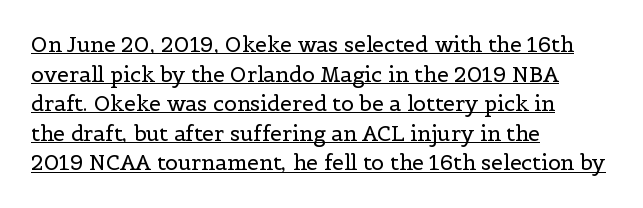
{"italic": "no", "bold": "no", "underline": "yes", "align": "left", "line_spacing": "normal", "line_spacing_ratio": 1.41, "letter_spacing": "normal", "letter_spacing_em": 0.0, "glyph_px": 21}
